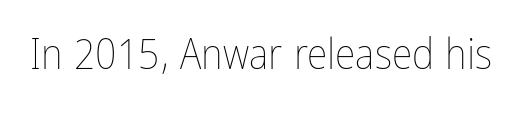
Is this a fixed-width face? No — the glyphs have proportional, varying widths. Observe the ordinary spacing: letters are neighbours, not strangers. Quick note: not italic, upright. Summary of weight: not heavy and not bold.
